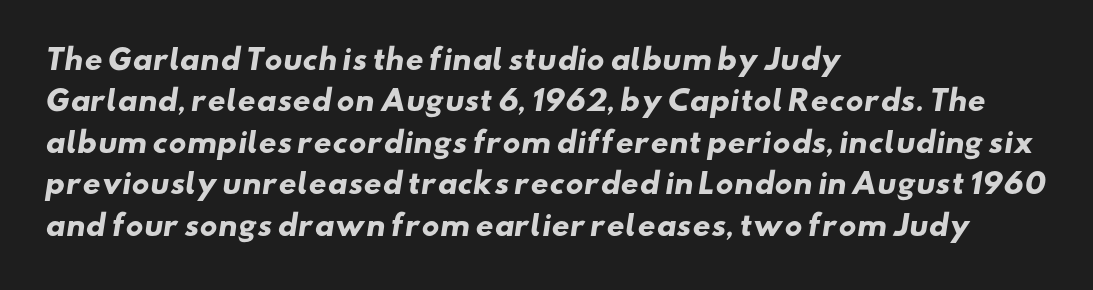
{"serif": "no", "bold": "yes", "weight": "heavy", "width": "wide", "stroke_contrast": "low", "x_height": "small", "monospaced": "no", "underline": "no", "align": "left", "line_spacing": "normal", "line_spacing_ratio": 1.48, "letter_spacing": "normal", "letter_spacing_em": 0.0, "glyph_px": 28}
